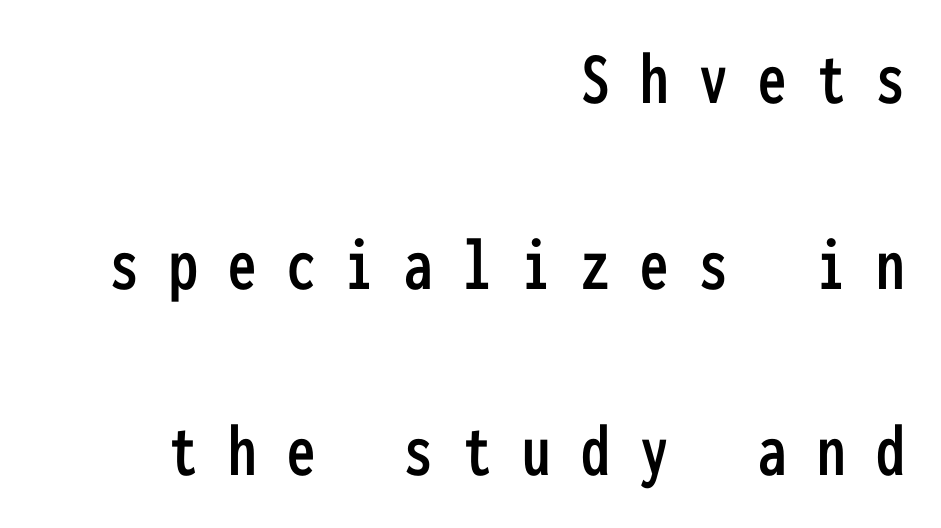
These lines are set flush right with a ragged left edge. Does extra space separate the letters? Yes, quite a lot of it. Nobody drew a line under any word here. The rendering uses a large line-height, opening up the rows. This is sans-serif lettering, the kind often seen on screens and signage. Nope, not italic — everything's standing straight.
